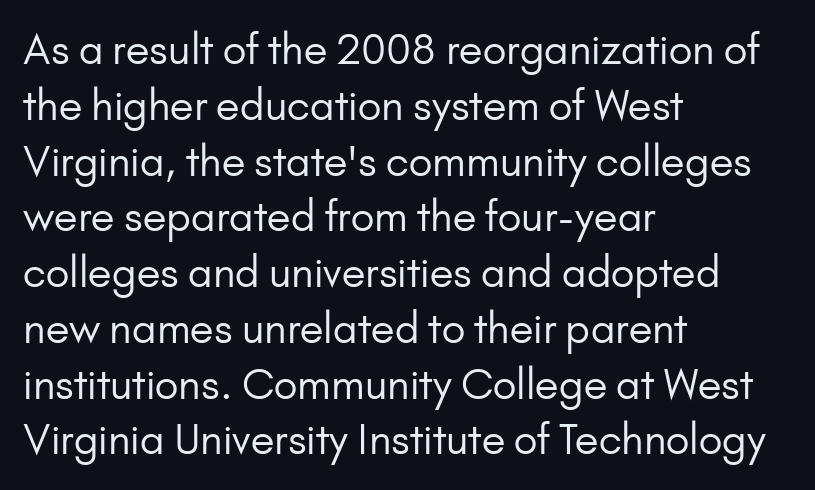
The image shows 41 px regular-weight sans-serif type, upright; set left-aligned, normal line spacing (1.36x), normal letter spacing, not underlined; low stroke contrast and a small x-height.
